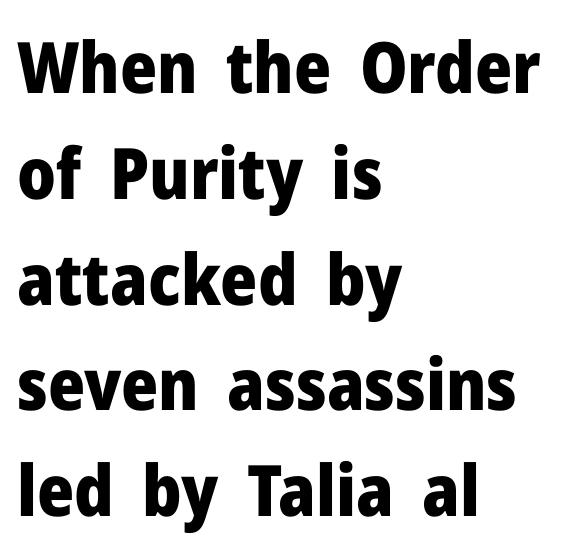
The image shows 71 px heavy sans-serif type, upright; set left-aligned, normal line spacing (1.49x), normal letter spacing, not underlined; low stroke contrast and a medium x-height.
